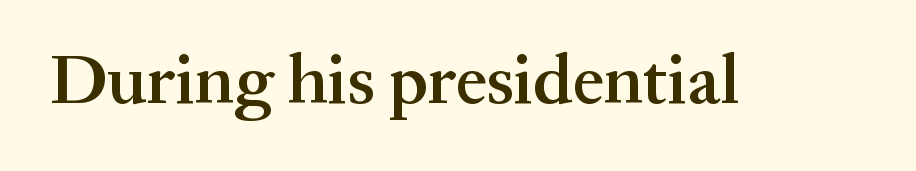
Is the letter spacing exaggerated? No — it looks like the ordinary default. The glyphs are unaccompanied by any horizontal stroke below them. The face used here is proportionally spaced, like ordinary book or web type. This is the in-between weight designers call semibold or demi. A typesetter would label this face a serif.
